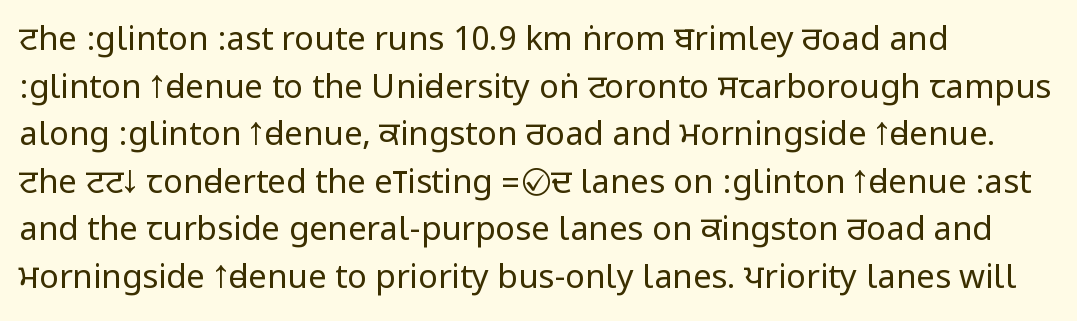
The passage shown has conventional tracking throughout. Posture: vertical. No extra ink here — the face is not bold. Leading: standard.
